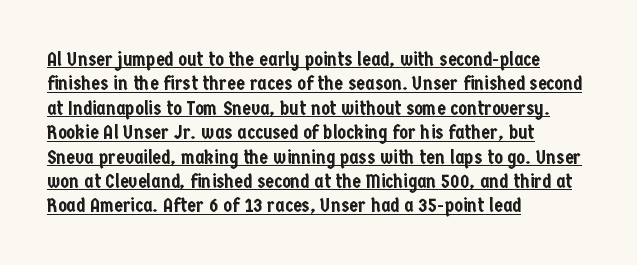
{"italic": "no", "underline": "yes", "align": "left", "line_spacing_ratio": 1.22, "letter_spacing": "normal", "letter_spacing_em": 0.0, "glyph_px": 20}
